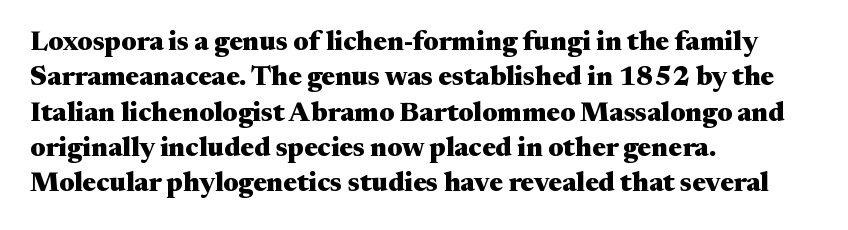
A clean baseline with only descenders dipping below it. These lines stack with their left ends in a neat column. Regular leading. Pretty heavy lettering here — definitely bold. Does extra space separate the letters? No, they use regular spacing.
